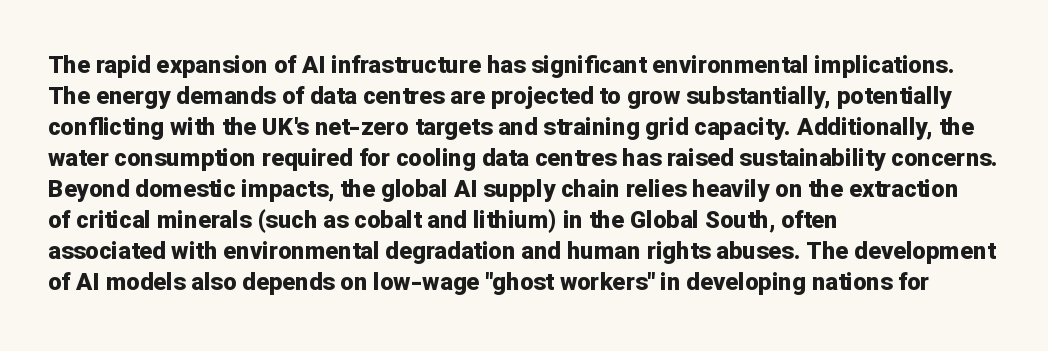
If you measured baseline to baseline, you'd find a middling distance. The specimen reads as upright at a glance. Glyph-to-glyph distance matches everyday printed text. Heavy, bold letterforms. Each row of text sits above clean, open space.
